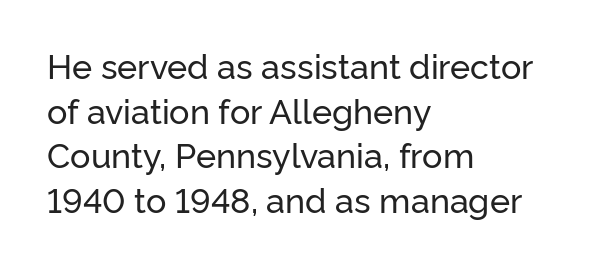
The passage shown is typeset with a sans-serif family. Character widths vary here, with narrow letters taking less room than wide ones. Vertically, the passage feels balanced, rows spaced as you'd expect. Between one letter and the next there's only the usual sliver of space. These lines stack with their left ends in a neat column. In terms of posture, this sample is upright.
